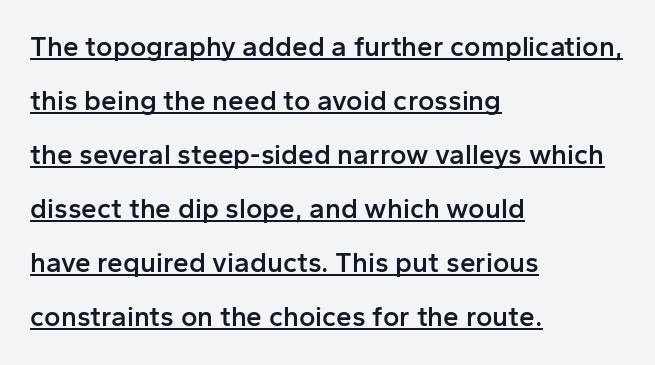
Ascenders rise straight up at ninety degrees. Character widths vary here, with narrow letters taking less room than wide ones. Is the type bold? Partly — it's a semibold, heavier than regular but not fully bold. Glyph-to-glyph distance matches everyday printed text.
